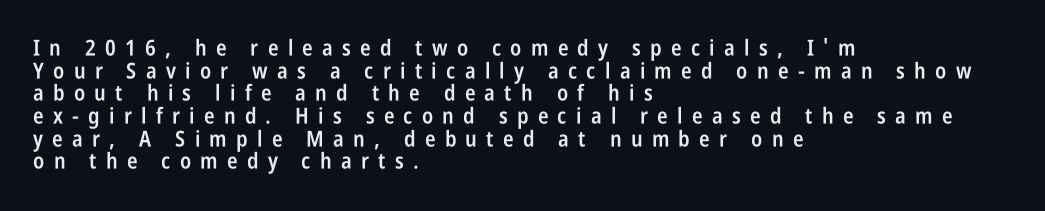
Does extra space separate the letters? Yes, quite a lot of it. The lines are quadded left. The specimen omits any rule beneath the text block's lines. This sample uses an upright cut, with every glyph sitting square on the baseline.
